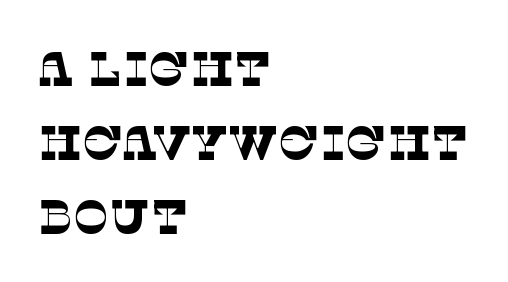
Q: Is the text bold? A: No.
Q: Is the typeface a serif or a sans-serif typeface? A: Serif.
Q: Is the text underlined? A: No.
Q: How is the paragraph aligned? A: Left-aligned.
Q: Is the spacing between letters normal or unusually wide? A: Normal.
Q: Is the spacing between lines tight, normal or loose? A: Normal.
Q: Width (condensed, normal, or wide)? A: Normal.
Q: Stroke contrast? A: Low.
Q: x-height? A: Large.
Q: Monospaced? A: No.
